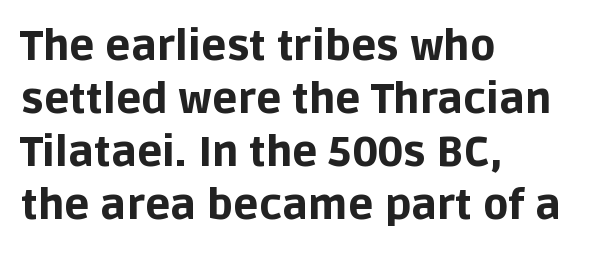
{"serif": "no", "italic": "no", "bold": "yes", "weight": "bold", "width": "normal", "stroke_contrast": "low", "x_height": "large", "monospaced": "no", "underline": "no", "align": "left", "line_spacing": "normal", "line_spacing_ratio": 1.26, "letter_spacing": "normal", "letter_spacing_em": 0.0, "glyph_px": 42}
